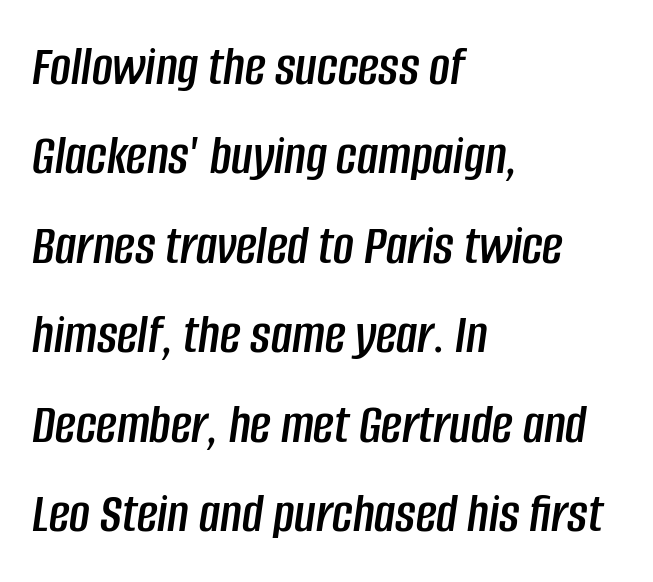
Q: Is the text italic (slanted)? A: Yes, it leans right by about 8 degrees.
Q: Is the text underlined? A: No.
Q: How is the paragraph aligned? A: Left-aligned.
Q: Is the spacing between letters normal or unusually wide? A: Normal.
Q: Is the spacing between lines tight, normal or loose? A: Normal.
Q: Width (condensed, normal, or wide)? A: Condensed.
Q: Stroke contrast? A: Low.
Q: x-height? A: Large.
Q: Monospaced? A: No.
